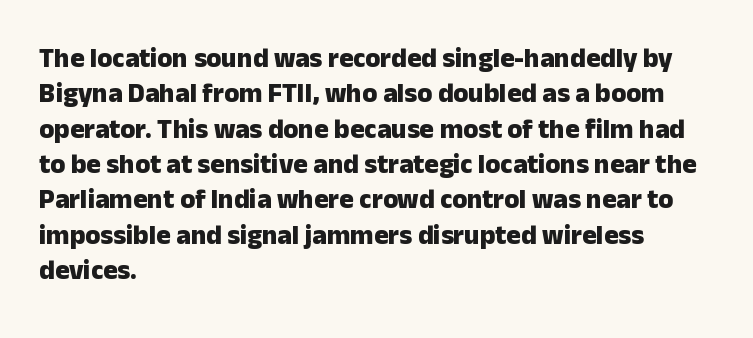
A clean baseline with only descenders dipping below it. These lines stack with their left ends in a neat column. Regular leading. Pretty heavy lettering here — definitely bold. Does extra space separate the letters? No, they use regular spacing.
